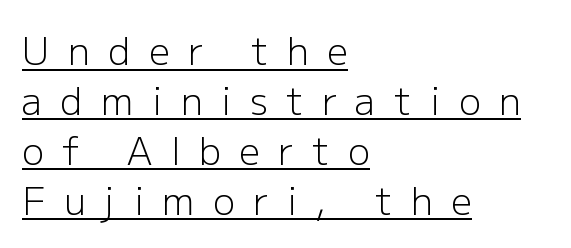
Q: Is the text bold? A: No.
Q: Is the text italic (slanted)? A: No, it is upright.
Q: Is the typeface a serif or a sans-serif typeface? A: Sans-serif.
Q: Is the text underlined? A: Yes.
Q: How is the paragraph aligned? A: Left-aligned.
Q: Is the spacing between letters normal or unusually wide? A: Unusually wide.
Q: Is the spacing between lines tight, normal or loose? A: Normal.
Q: Width (condensed, normal, or wide)? A: Normal.
Q: Stroke contrast? A: Low.
Q: x-height? A: Medium.
Q: Monospaced? A: No.
